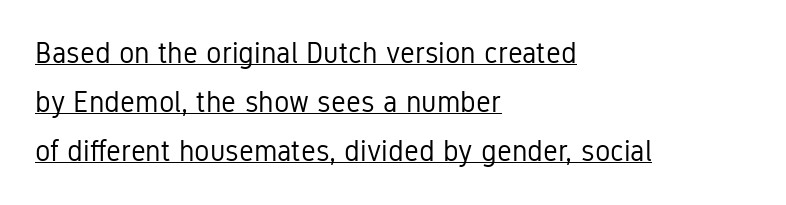
Are there feet on the stems? There aren't — it's a sans. Looks like regular typesetting: each glyph gets only the width it needs. Honestly, the underline is the first thing you notice here. The paragraph shown leans on its left margin. Quick note: not italic, upright.
